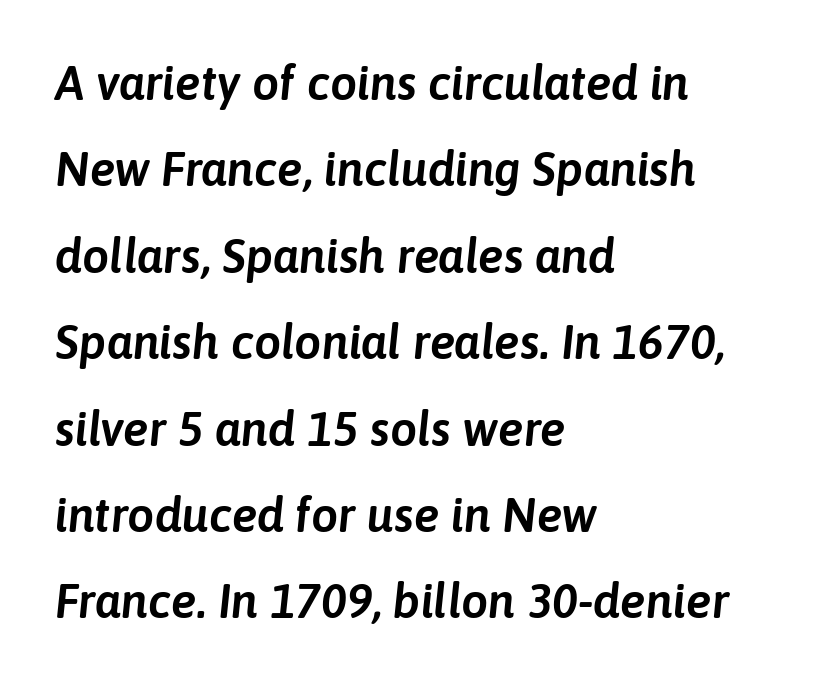
The image shows 48 px text type, italic (leaning right); set left-aligned, line spacing 1.8x, normal letter spacing, not underlined; low stroke contrast and a medium x-height.
